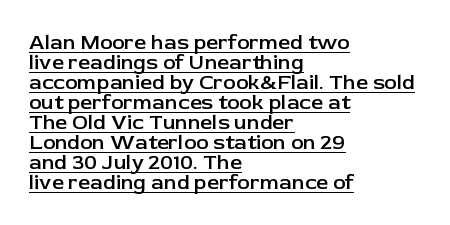
The letters stand straight up with perfectly vertical stems. This sample uses plain, unmodified letter spacing. Line spacing here is tight. These lines are set flush left with a ragged right edge.
